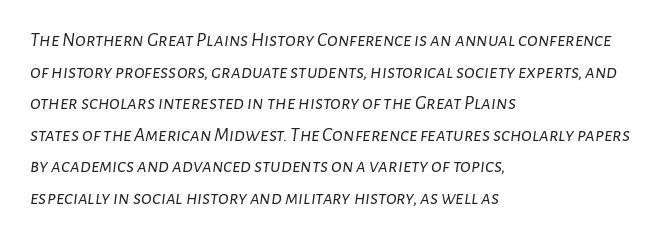
Q: Is the text bold? A: No.
Q: Is the text italic (slanted)? A: Yes, it leans right by about 7 degrees.
Q: Is the text underlined? A: No.
Q: How is the paragraph aligned? A: Left-aligned.
Q: Is the spacing between letters normal or unusually wide? A: Normal.
Q: Is the spacing between lines tight, normal or loose? A: Normal.
